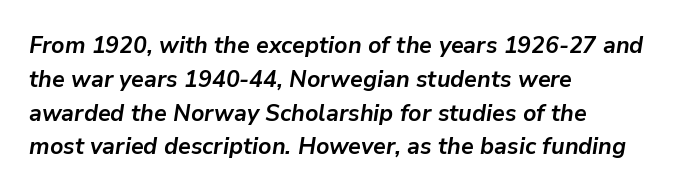
It's the slanting kind of type. Students, this is bold: see how much ink each stroke carries. The rendering keeps characters at their native spacing. Vertical spacing — default. Descenders hang freely into open space. Teacher's note: observe the even left margin — that is flush-left alignment.
